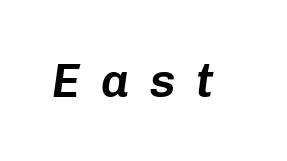
Q: Is the text italic (slanted)? A: Yes, it leans right by about 8 degrees.
Q: Is the text underlined? A: No.
Q: Is the spacing between letters normal or unusually wide? A: Unusually wide.
Q: Width (condensed, normal, or wide)? A: Normal.
Q: Stroke contrast? A: Low.
Q: x-height? A: Medium.
Q: Monospaced? A: No.
